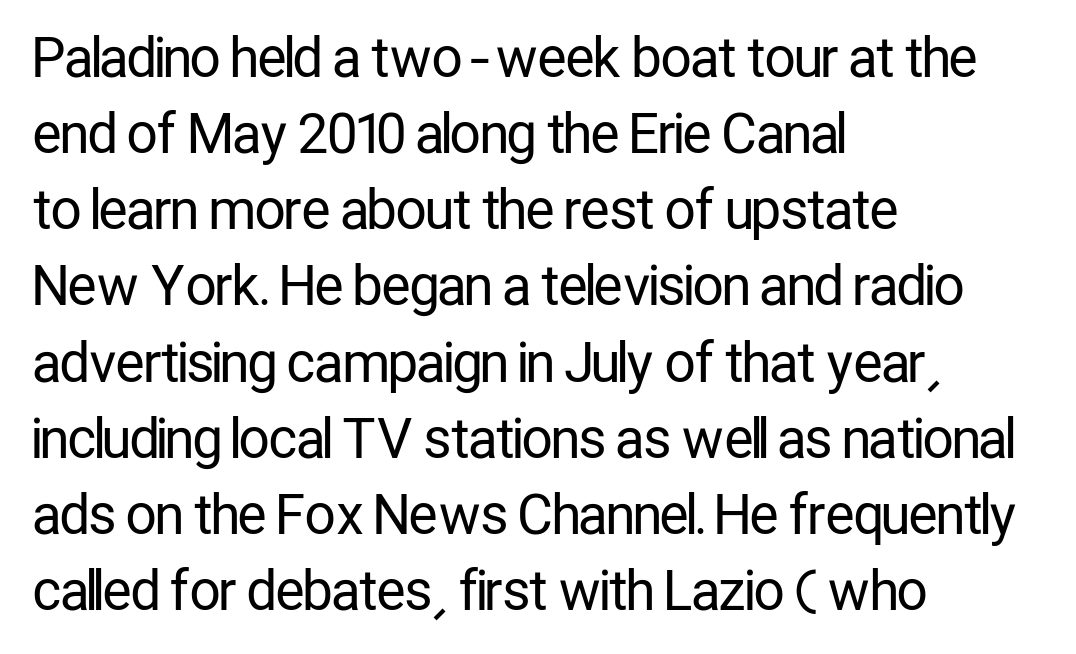
Q: Is the text bold? A: No.
Q: Is the text italic (slanted)? A: No, it is upright.
Q: Is the typeface a serif or a sans-serif typeface? A: Sans-serif.
Q: Is the text underlined? A: No.
Q: How is the paragraph aligned? A: Left-aligned.
Q: Is the spacing between letters normal or unusually wide? A: Normal.
Q: Is the spacing between lines tight, normal or loose? A: Normal.
Q: Width (condensed, normal, or wide)? A: Condensed.
Q: Stroke contrast? A: Low.
Q: x-height? A: Medium.
Q: Monospaced? A: No.
